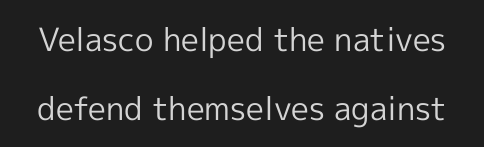
The image shows 32 px regular-weight sans-serif type, upright; set loose line spacing (2.15x), normal letter spacing, not underlined; a medium x-height.
